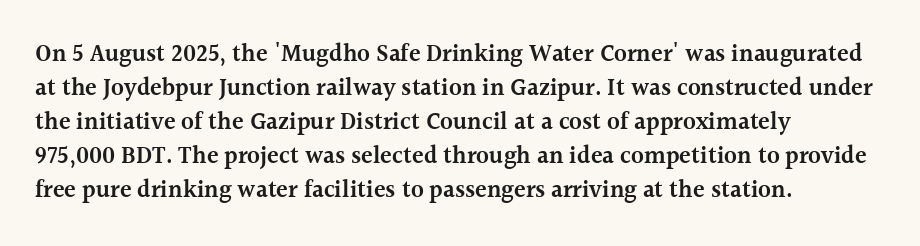
{"italic": "no", "bold": "semi", "underline": "no", "align": "left", "line_spacing": "normal", "line_spacing_ratio": 1.42, "letter_spacing": "normal", "letter_spacing_em": 0.0, "glyph_px": 24}
